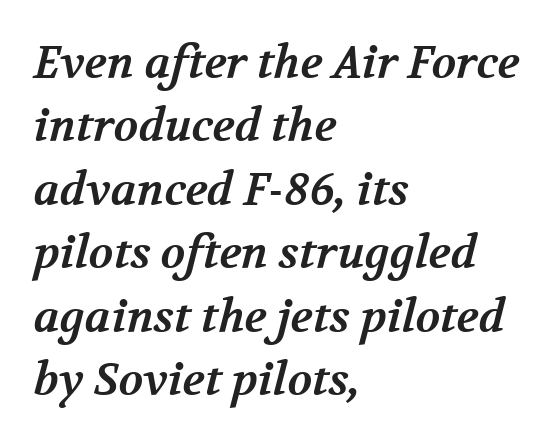
Q: Is the text bold? A: Yes.
Q: Is the typeface a serif or a sans-serif typeface? A: Serif.
Q: Is the text underlined? A: No.
Q: How is the paragraph aligned? A: Left-aligned.
Q: Is the spacing between letters normal or unusually wide? A: Normal.
Q: Is the spacing between lines tight, normal or loose? A: Normal.
Q: Width (condensed, normal, or wide)? A: Normal.
Q: Stroke contrast? A: Medium.
Q: x-height? A: Medium.
Q: Monospaced? A: No.
